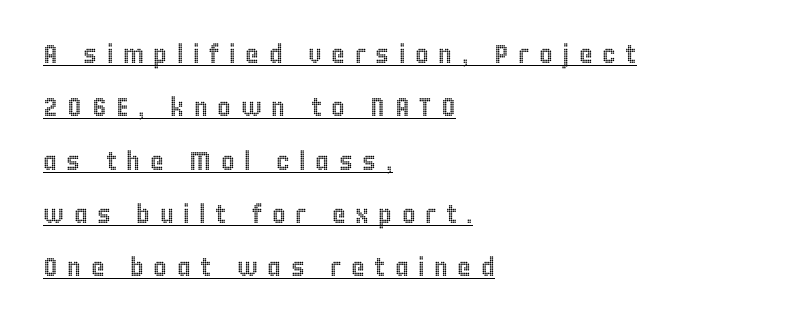
Notice how a bar underscores the lettering throughout. This sample uses an upright cut, with every glyph sitting square on the baseline. Leftover space on each line is placed entirely after the last word. Interline gaps are noticeably wide in this sample. In terms of letterspacing, this is a distinctly airy, spread setting.
